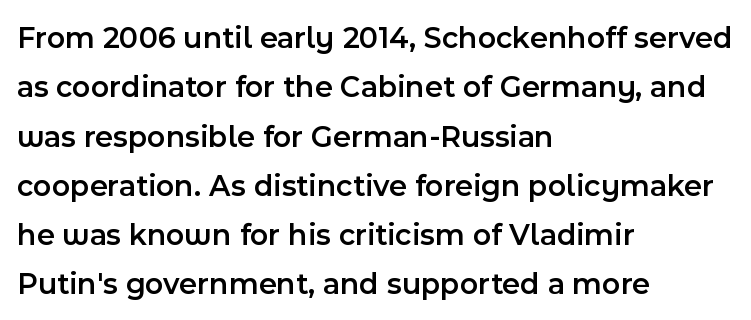
{"serif": "no", "italic": "no", "bold": "semi", "weight": "semibold", "width": "normal", "x_height": "medium", "monospaced": "no", "underline": "no", "align": "left", "line_spacing": "normal", "line_spacing_ratio": 1.59, "letter_spacing": "normal", "letter_spacing_em": 0.0, "glyph_px": 31}
